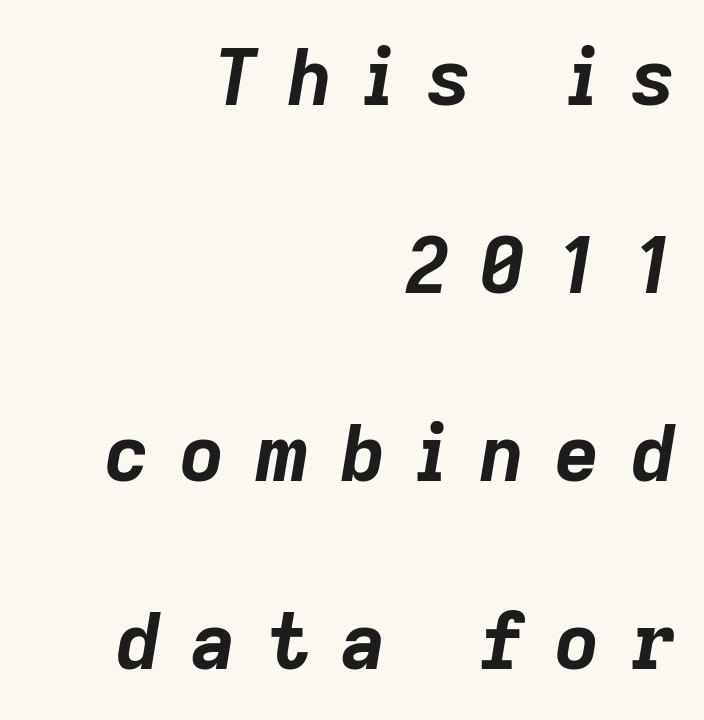
The tracking reads as deliberately expanded to a designer's eye. The passage is arranged like a letterhead date or caption credit — flush right. Widely set lines give the paragraph a tall, airy silhouette. Think of a printed novel: that variable character pitch is what you see here. The glyphs look as if they've been sheared to an angle. You'd pick this weight for a headline — it's a proper bold.
